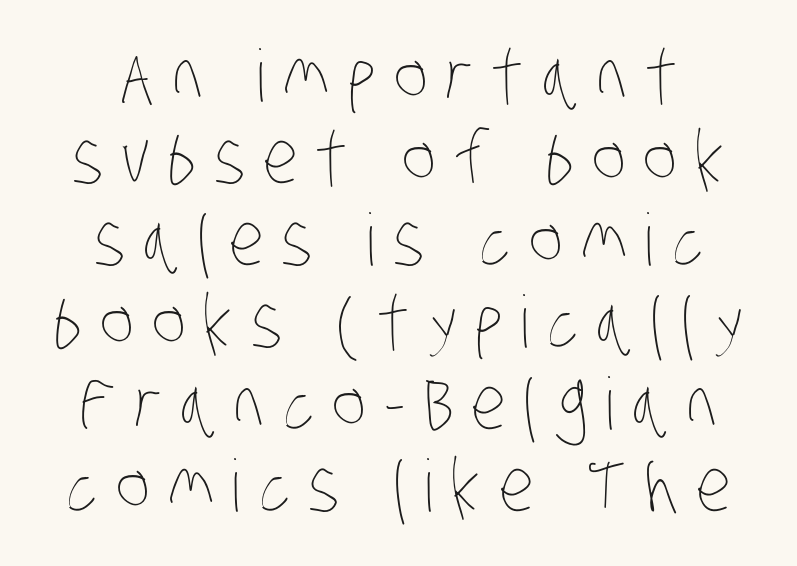
The image shows 72 px thin, condensed type; set tight line spacing (1.14x), unusually wide letter spacing (+0.25 em), not underlined; low stroke contrast and a large x-height.
